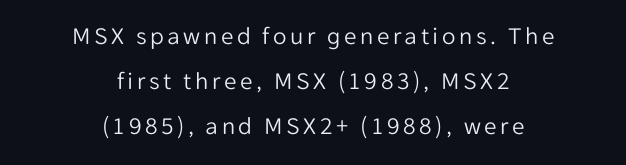
Q: Is the text bold? A: No.
Q: Is the text italic (slanted)? A: No, it is upright.
Q: Is the text underlined? A: No.
Q: How is the paragraph aligned? A: Centered.
